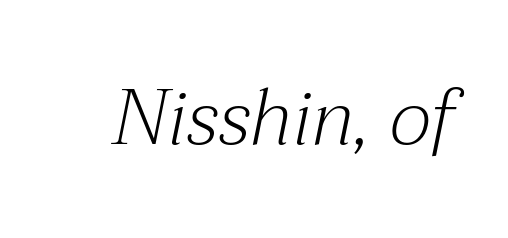
Examine the stroke ends and you'll spot serifs. The type is set solid horizontally, with unmodified tracking. The letters look calm and open, with moderate or lighter stems. Here the designer chose a conventional face with non-uniform glyph widths. There's an unmistakable incline to the writing here.
